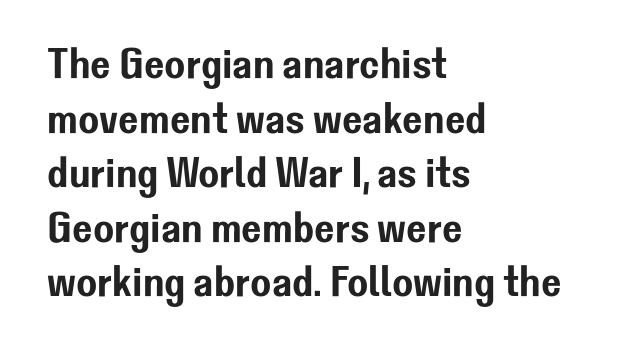
The image shows 43 px sans-serif type, upright; set left-aligned, normal line spacing (1.27x), normal letter spacing, not underlined; low stroke contrast and a medium x-height.
